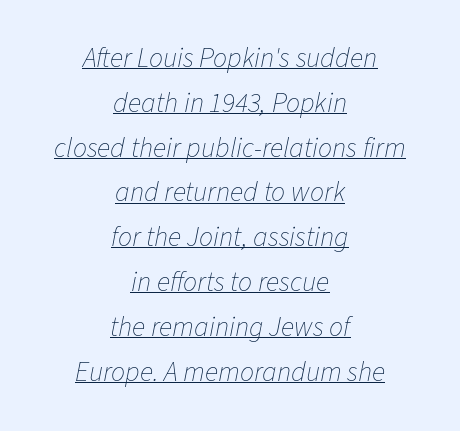
{"italic": "yes", "lean": "right", "slant_degrees": 11, "bold": "no", "weight": "thin", "width": "normal", "stroke_contrast": "low", "x_height": "medium", "monospaced": "no", "underline": "yes", "align": "center", "line_spacing": "normal", "line_spacing_ratio": 1.6, "letter_spacing": "normal", "letter_spacing_em": 0.0, "glyph_px": 28}
